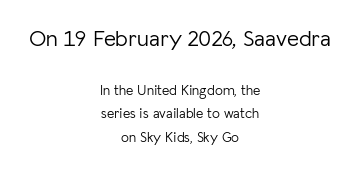
Q: Is the text bold? A: No.
Q: Is the text italic (slanted)? A: No, it is upright.
Q: Is the text underlined? A: No.
Q: How is the paragraph aligned? A: Centered.
Q: Is the spacing between letters normal or unusually wide? A: Normal.
Q: Is the spacing between lines tight, normal or loose? A: Normal.
Q: Which block of text is set in a larger size, the first (top) or the second (bottom)? A: The first (top) one.
